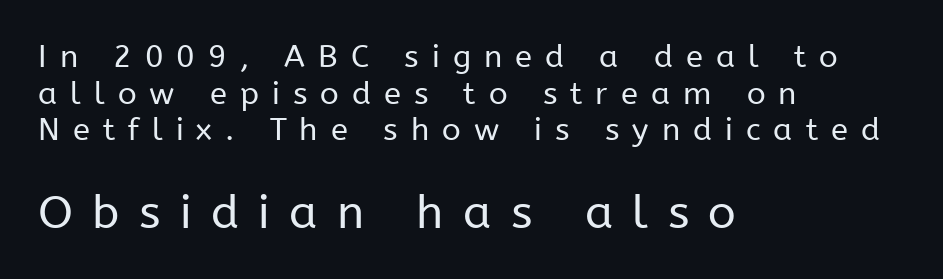
Q: Is the text bold? A: No.
Q: Is the text italic (slanted)? A: No, it is upright.
Q: Is the typeface a serif or a sans-serif typeface? A: Sans-serif.
Q: Is the text underlined? A: No.
Q: How is the paragraph aligned? A: Left-aligned.
Q: Is the spacing between letters normal or unusually wide? A: Unusually wide.
Q: Which block of text is set in a larger size, the first (top) or the second (bottom)? A: The second (bottom) one.
Q: Width (condensed, normal, or wide)? A: Normal.
Q: Stroke contrast? A: Low.
Q: x-height? A: Medium.
Q: Monospaced? A: No.
